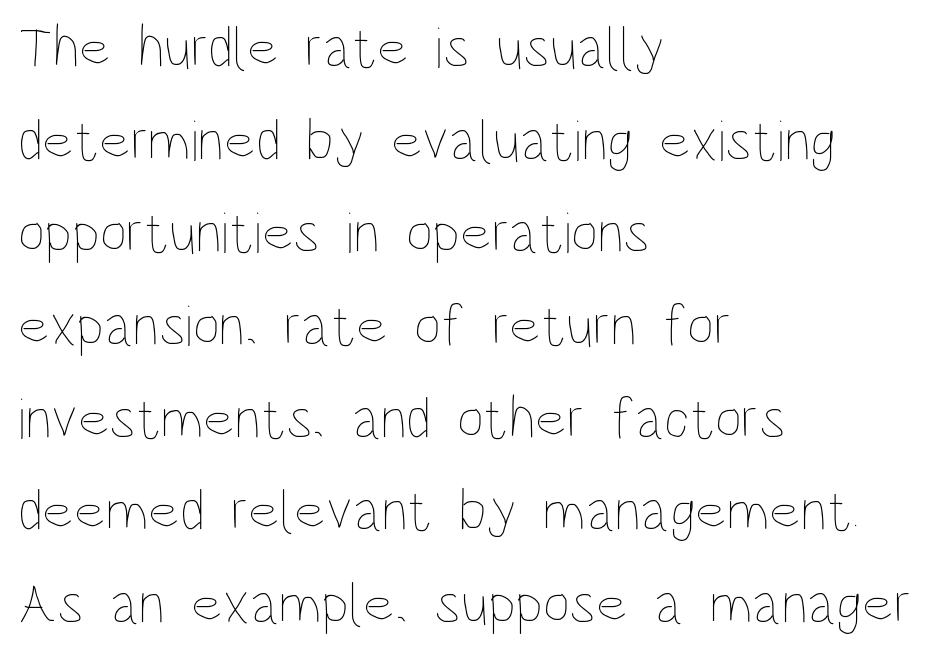
The image shows 59 px thin, condensed type, upright; set left-aligned, normal line spacing (1.57x), normal letter spacing, not underlined; low stroke contrast and a large x-height.
